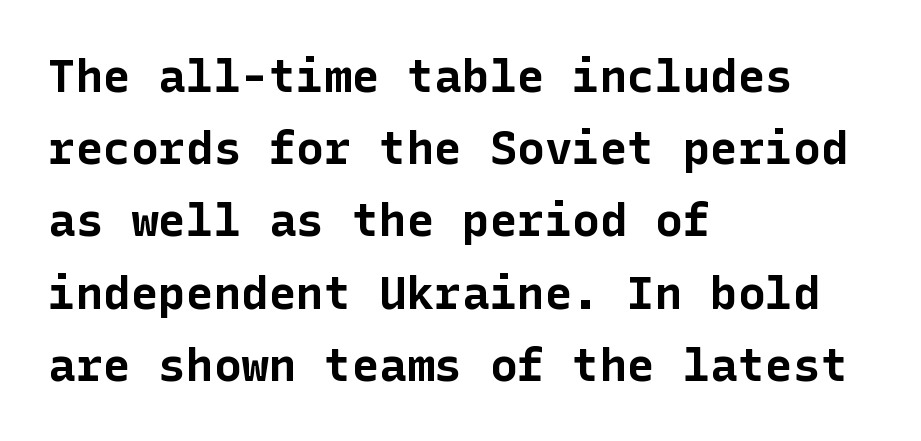
The image shows 46 px bold sans-serif type, upright; set left-aligned, normal line spacing (1.57x), normal letter spacing, not underlined; low stroke contrast and a medium x-height.
